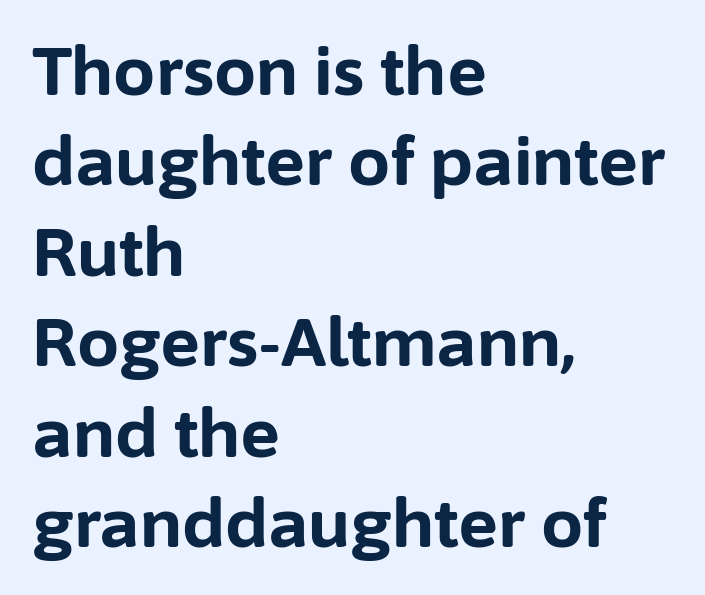
{"serif": "no", "italic": "no", "bold": "yes", "weight": "bold", "width": "normal", "stroke_contrast": "low", "x_height": "medium", "monospaced": "no", "underline": "no", "align": "left", "line_spacing": "normal", "line_spacing_ratio": 1.35, "letter_spacing": "normal", "letter_spacing_em": 0.0, "glyph_px": 67}
